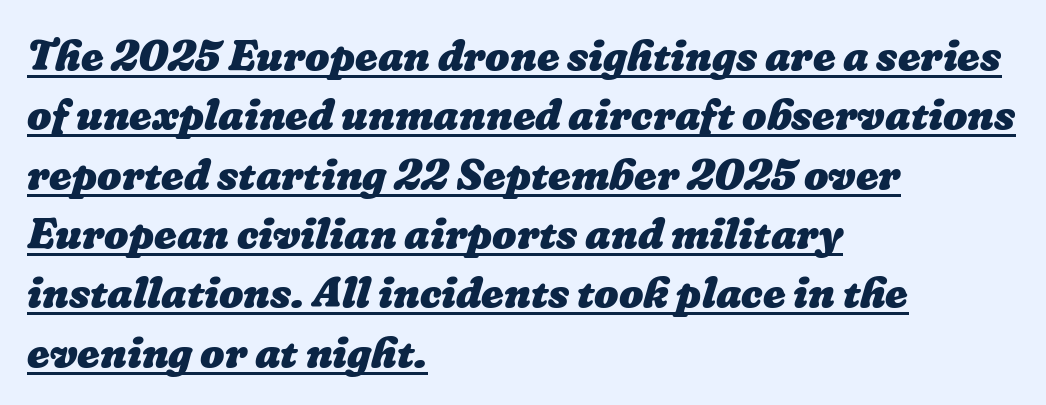
Does the weight exceed regular? Yes, all the way to bold. The leading is moderate, giving the passage an even texture. The lettering is marked with a stroke running underneath it. Standard letterfit; no display-style spreading of the glyphs. Character widths vary here, with narrow letters taking less room than wide ones. Notice how the passage keeps a crisp vertical edge on the left only.
